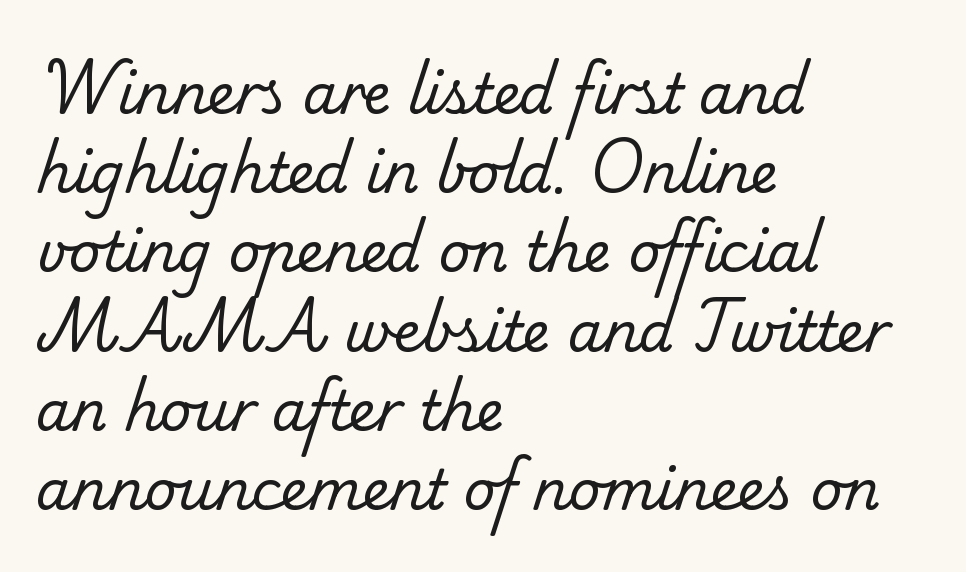
{"serif": "yes", "bold": "no", "weight": "regular", "width": "normal", "stroke_contrast": "low", "x_height": "small", "monospaced": "no", "underline": "no", "align": "left", "line_spacing": "normal", "line_spacing_ratio": 1.44, "letter_spacing": "normal", "letter_spacing_em": 0.0, "glyph_px": 55}
